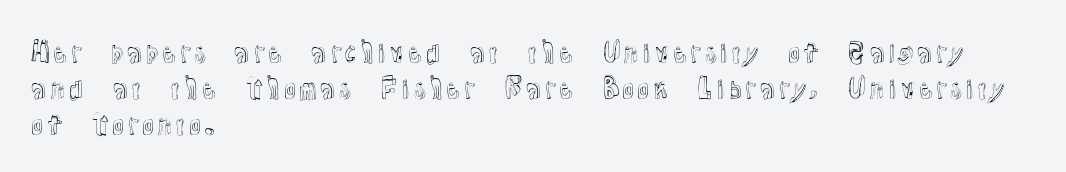
A typesetter would mark this as roman, not italic. Every row of glyphs begins at an identical x-position on the left. Descenders are the only things crossing below the line. Horizontal bands of white between lines are of average thickness.
